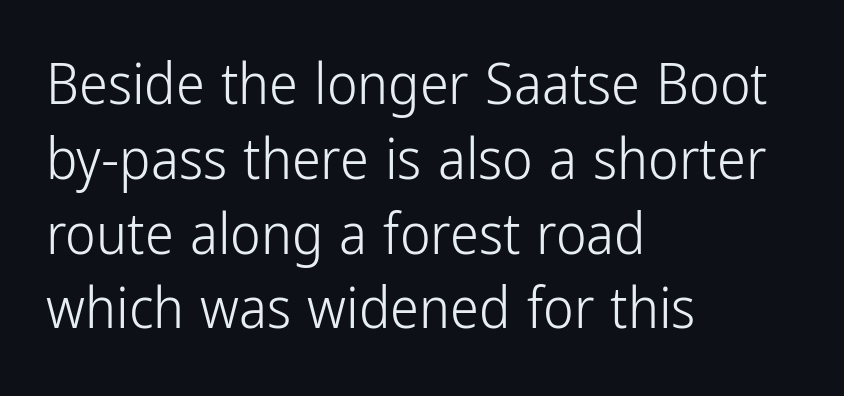
Weight: in the light-to-regular range. Compared with a centered layout, this one pins lines to the left instead. Does the leading feel generous? No, just average. The font's upright variant was chosen for this text. You could not count columns in this text — the font is proportionally spaced.
